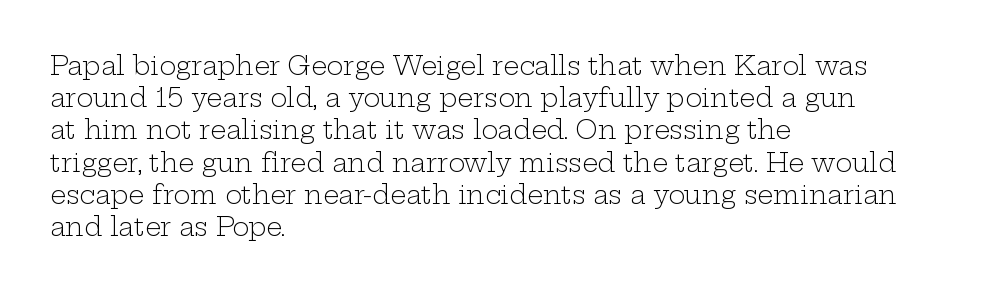
These lines keep a tight, regular rhythm from letter to letter. This sample is left-justified, so line endings fall wherever the words run out. The space between consecutive lines is moderate. Do the letters lean? They stand straight. The passage shown is not underscored anywhere. Stems and bowls with no extra thickness — not bold.
